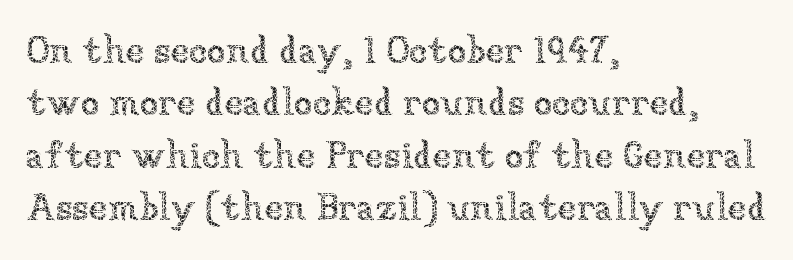
{"italic": "no", "bold": "no", "weight": "thin", "width": "normal", "stroke_contrast": "low", "x_height": "medium", "monospaced": "no", "underline": "no", "align": "left", "line_spacing": "normal", "line_spacing_ratio": 1.38, "letter_spacing": "normal", "letter_spacing_em": 0.0, "glyph_px": 38}
